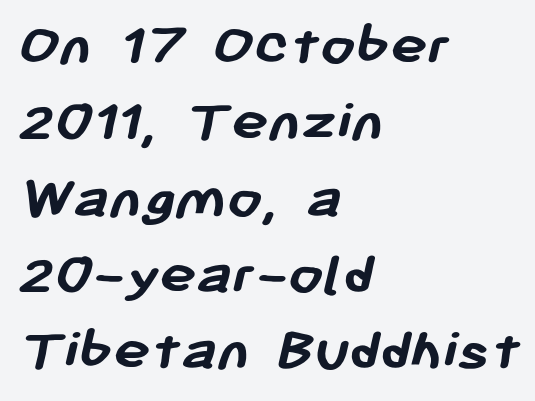
{"serif": "no", "bold": "yes", "weight": "semibold", "width": "normal", "stroke_contrast": "low", "x_height": "medium", "monospaced": "no", "underline": "no", "align": "left", "line_spacing_ratio": 1.23, "letter_spacing": "normal", "letter_spacing_em": 0.0, "glyph_px": 62}
